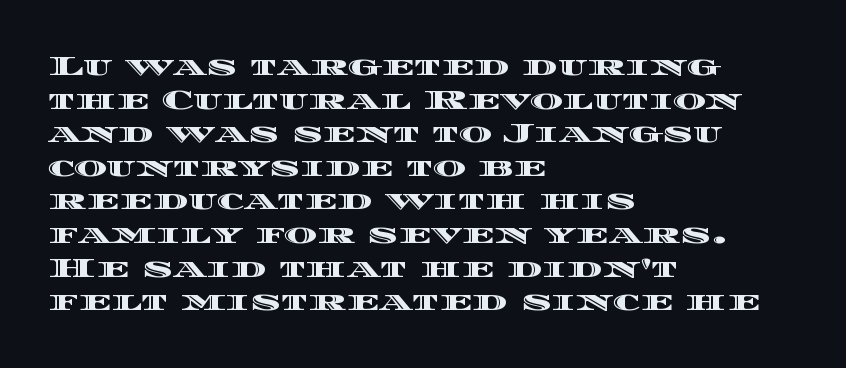
Q: Is the text italic (slanted)? A: No, it is upright.
Q: Is the text underlined? A: No.
Q: How is the paragraph aligned? A: Left-aligned.
Q: Is the spacing between letters normal or unusually wide? A: Normal.
Q: Width (condensed, normal, or wide)? A: Wide.
Q: x-height? A: Large.
Q: Monospaced? A: No.
